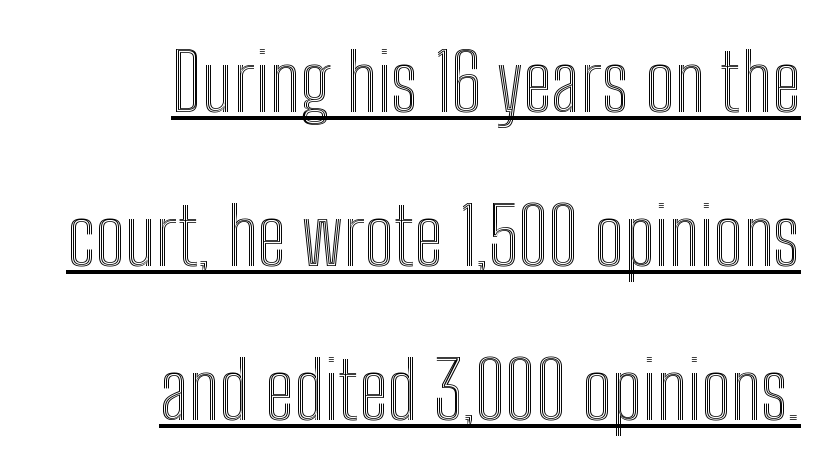
The image shows 79 px condensed type, upright; set right-aligned, loose line spacing (1.95x), normal letter spacing, underlined; a medium x-height.
